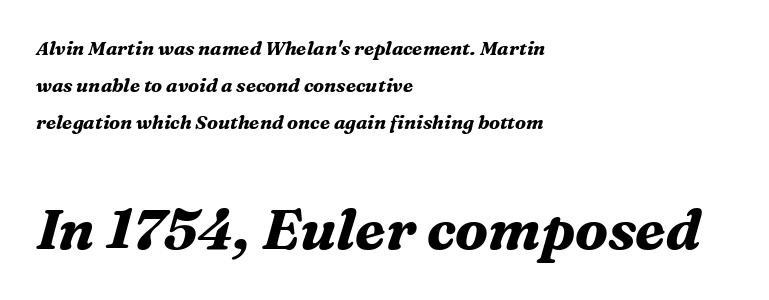
{"serif": "yes", "italic": "yes", "lean": "right", "slant_degrees": 16, "bold": "yes", "weight": "bold", "width": "normal", "stroke_contrast": "medium", "x_height": "medium", "monospaced": "no", "underline": "no", "align": "left", "line_spacing": "loose", "line_spacing_ratio": 1.95, "letter_spacing": "normal", "letter_spacing_em": 0.0, "larger_block": "second", "size_ratio": 3.0, "glyph_px": 57}
